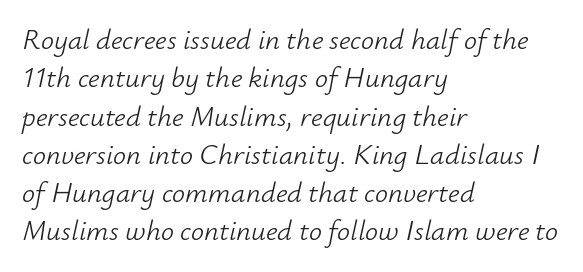
The image shows 29 px light type, italic (leaning right); set left-aligned, normal line spacing (1.32x), normal letter spacing, not underlined; low stroke contrast and a small x-height.
